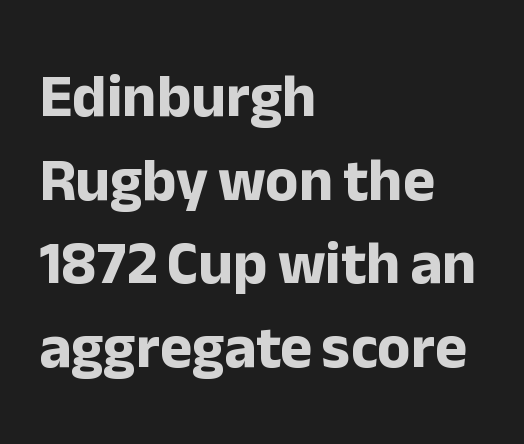
{"serif": "no", "italic": "no", "bold": "yes", "weight": "bold", "width": "normal", "stroke_contrast": "low", "x_height": "medium", "monospaced": "no", "underline": "no", "align": "left", "line_spacing": "normal", "line_spacing_ratio": 1.37, "letter_spacing": "normal", "letter_spacing_em": 0.0, "glyph_px": 61}
